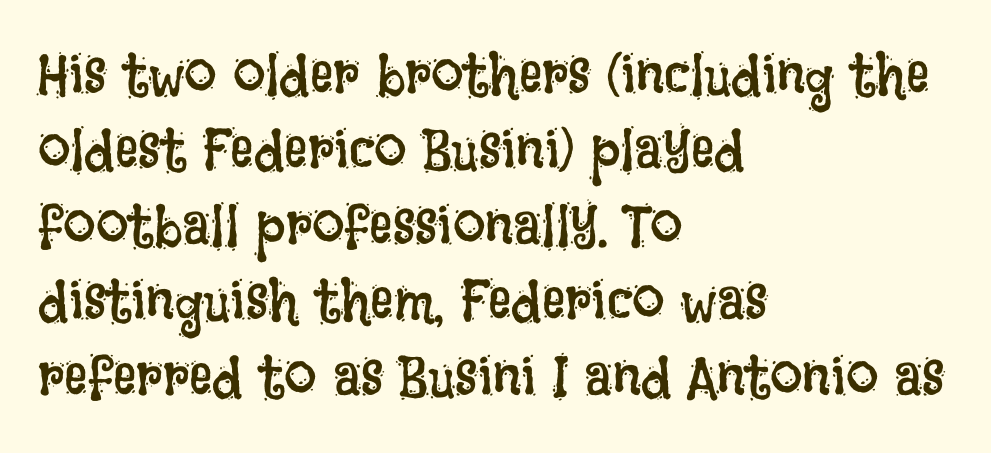
{"italic": "no", "bold": "no", "weight": "regular", "width": "condensed", "stroke_contrast": "low", "x_height": "large", "monospaced": "no", "underline": "no", "align": "left", "line_spacing": "normal", "line_spacing_ratio": 1.3, "letter_spacing": "normal", "letter_spacing_em": 0.0, "glyph_px": 58}
